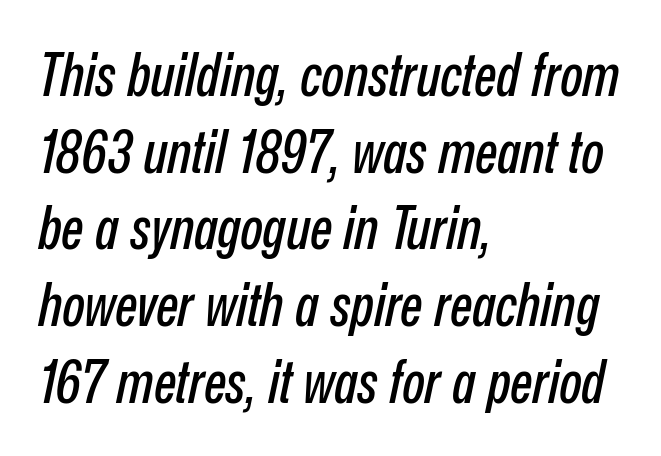
Q: Is the text italic (slanted)? A: Yes, it leans right by about 12 degrees.
Q: Is the text underlined? A: No.
Q: How is the paragraph aligned? A: Left-aligned.
Q: Is the spacing between letters normal or unusually wide? A: Normal.
Q: Is the spacing between lines tight, normal or loose? A: Normal.
Q: Width (condensed, normal, or wide)? A: Condensed.
Q: Stroke contrast? A: Low.
Q: x-height? A: Medium.
Q: Monospaced? A: No.
